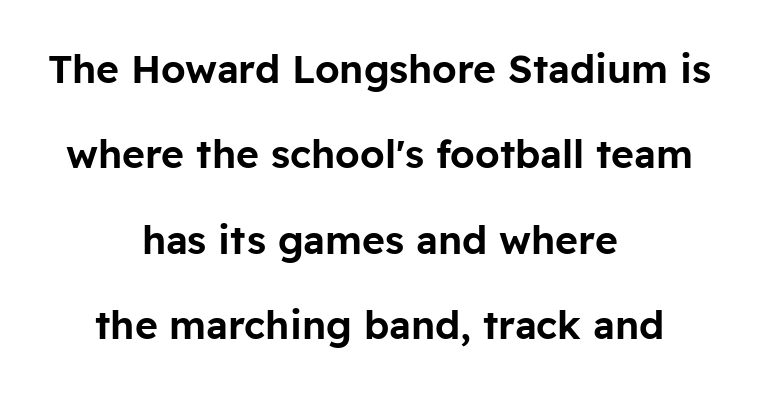
Alignment: centered. The face used here is proportionally spaced, like ordinary book or web type. Quick note: not italic, upright. The letters sit at their default tracking, neither squeezed nor spread. Rule under the text: the space is simply empty. Observe the absence of serifs on each vertical stroke in this sample.
